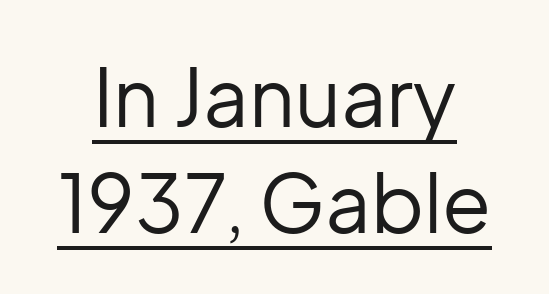
Q: Is the text bold? A: No.
Q: Is the text italic (slanted)? A: No, it is upright.
Q: Is the typeface a serif or a sans-serif typeface? A: Sans-serif.
Q: Is the text underlined? A: Yes.
Q: Is the spacing between letters normal or unusually wide? A: Normal.
Q: Is the spacing between lines tight, normal or loose? A: Normal.
Q: Width (condensed, normal, or wide)? A: Normal.
Q: Stroke contrast? A: Low.
Q: x-height? A: Medium.
Q: Monospaced? A: No.
